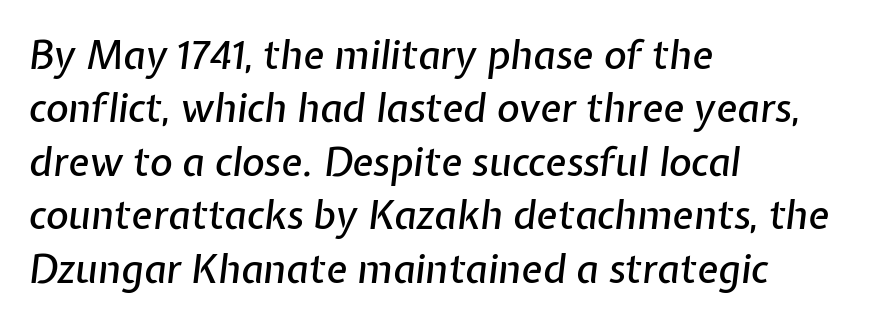
Honestly, the row spacing looks completely unremarkable. Between one letter and the next there's only the usual sliver of space. Posture: slanted. Character widths vary here, with narrow letters taking less room than wide ones.
